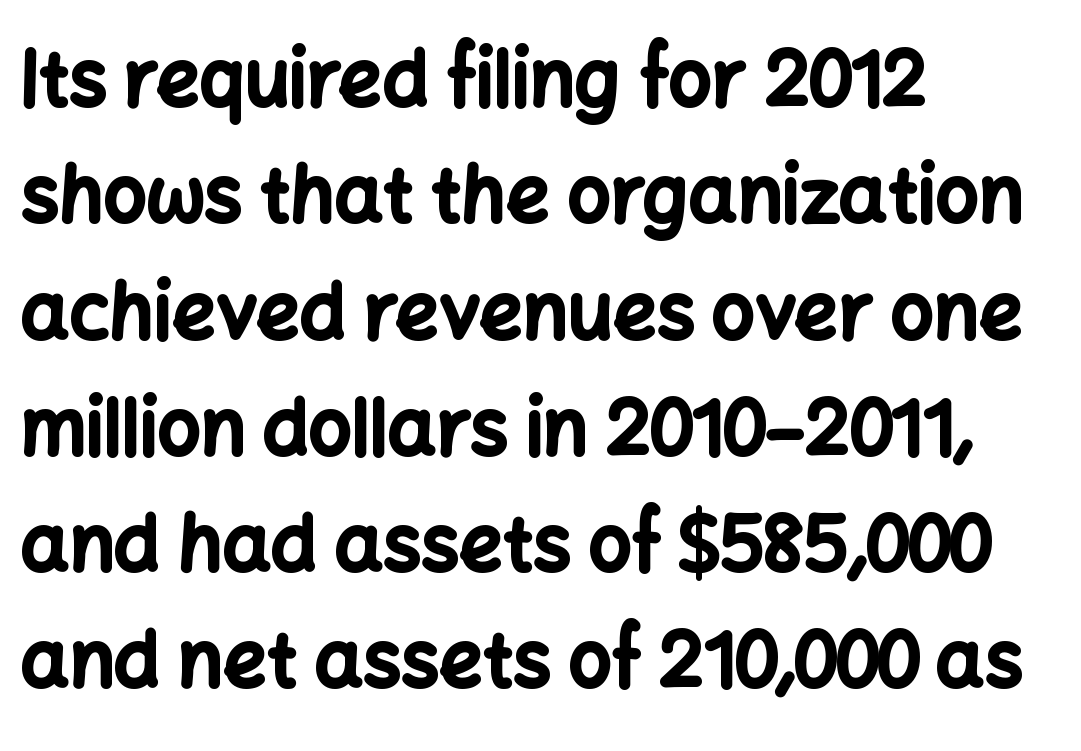
Q: Is the text bold? A: Yes.
Q: Is the text italic (slanted)? A: No, it is upright.
Q: Is the typeface a serif or a sans-serif typeface? A: Sans-serif.
Q: Is the text underlined? A: No.
Q: How is the paragraph aligned? A: Left-aligned.
Q: Is the spacing between letters normal or unusually wide? A: Normal.
Q: Is the spacing between lines tight, normal or loose? A: Normal.
Q: Width (condensed, normal, or wide)? A: Normal.
Q: Stroke contrast? A: Low.
Q: x-height? A: Medium.
Q: Monospaced? A: No.
